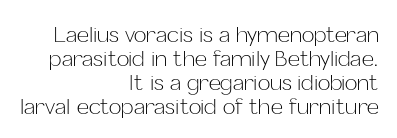
Stems here are at most as thick as an everyday book face. Compared with a flush-left layout, this one pins lines to the opposite, right side. The lettering holds an erect, upright posture throughout. Only glyphs here, with clear space below each row. You could barely slide anything between these rows.
